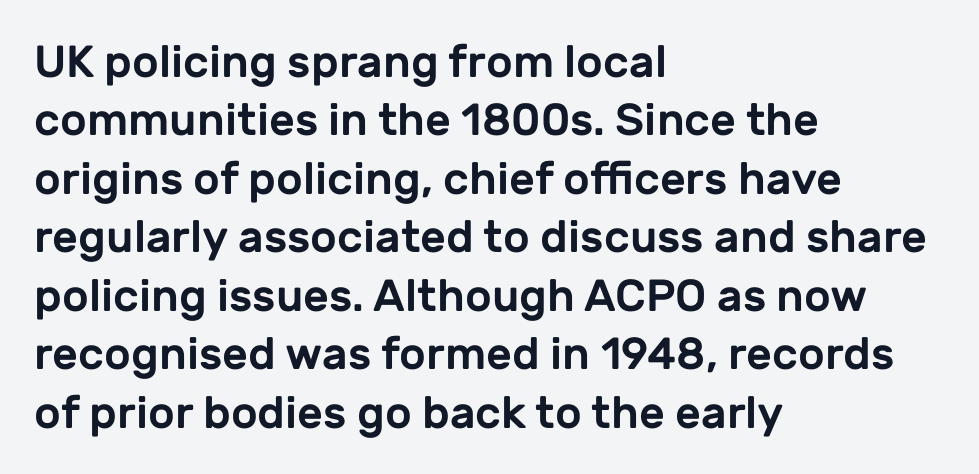
{"serif": "no", "italic": "no", "width": "normal", "stroke_contrast": "low", "x_height": "medium", "monospaced": "no", "underline": "no", "align": "left", "line_spacing": "normal", "line_spacing_ratio": 1.3, "letter_spacing": "normal", "letter_spacing_em": 0.0, "glyph_px": 45}
